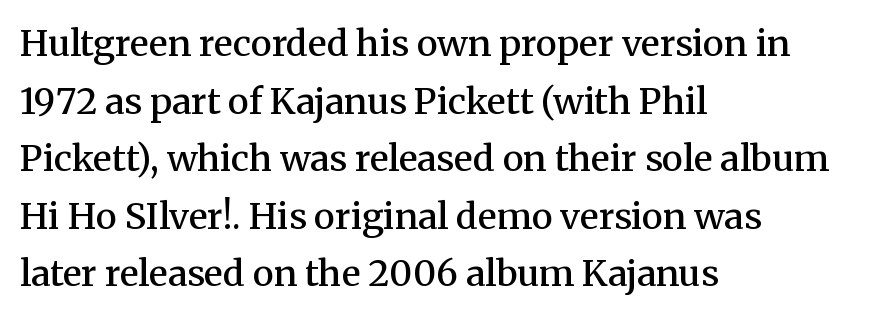
The image shows 36 px semibold serif type, upright; set left-aligned, normal line spacing (1.6x), normal letter spacing, not underlined; medium stroke contrast and a medium x-height.
